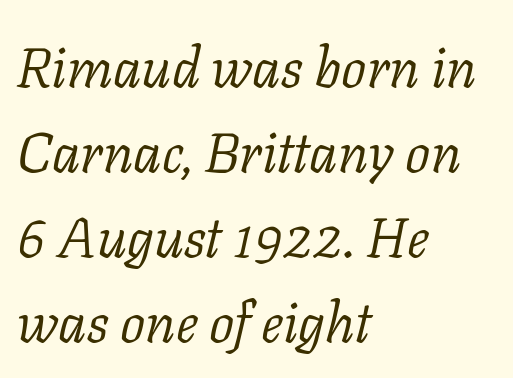
This sample has the flowing, uneven cadence of proportional lettering. Tracking value appears to be zero — textbook default spacing. It's the slanting kind of type. Horizontally, the lines are justified to the leading edge only. This rendering employs a face with finishing strokes, i.e., a serif. This sample keeps an unexceptional amount of space between lines.
